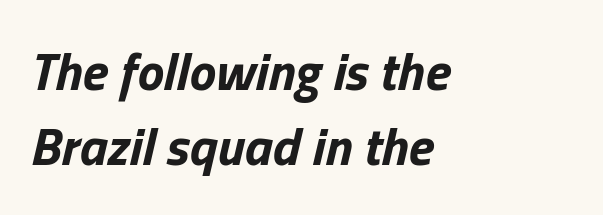
Q: Is the text bold? A: Yes.
Q: Is the text italic (slanted)? A: Yes, it leans right by about 13 degrees.
Q: Is the text underlined? A: No.
Q: How is the paragraph aligned? A: Left-aligned.
Q: Is the spacing between letters normal or unusually wide? A: Normal.
Q: Is the spacing between lines tight, normal or loose? A: Normal.
Q: Width (condensed, normal, or wide)? A: Normal.
Q: Stroke contrast? A: Low.
Q: x-height? A: Medium.
Q: Monospaced? A: No.
